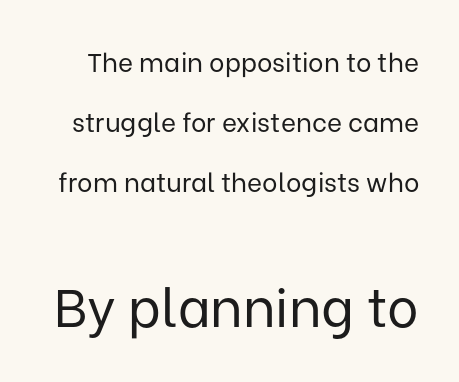
Letterform terminals end flat and unadorned throughout the passage. Honestly, there is no underline to notice here at all. Every stem runs plumb, perpendicular to the baseline. A typesetter would call this leading open, well beyond the default.
